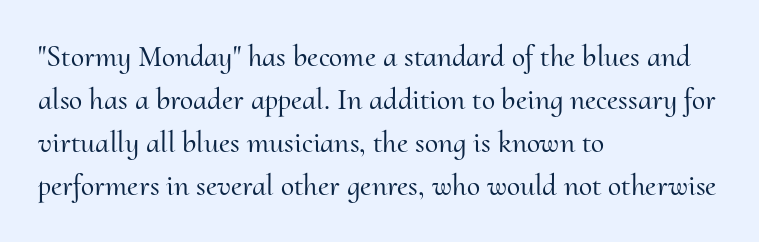
These lines keep a tight, regular rhythm from letter to letter. The ragged edge is on the right, which tells us the setting is flush left. The space directly below the letters is spotless. The vertical gap from one line to the next is medium.
